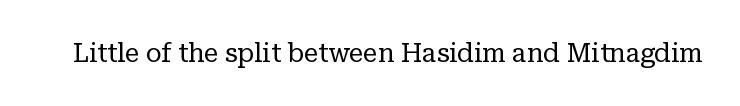
The image shows 26 px text type, upright; set normal letter spacing, not underlined.
